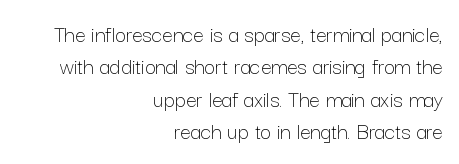
Regarding leading, the lines here are spaced in the standard way. Students, note that the glyphs here touch the page at normal intervals. Descender tails drop into unmarked territory. Unlike italic type, these characters show no tilt at all.
